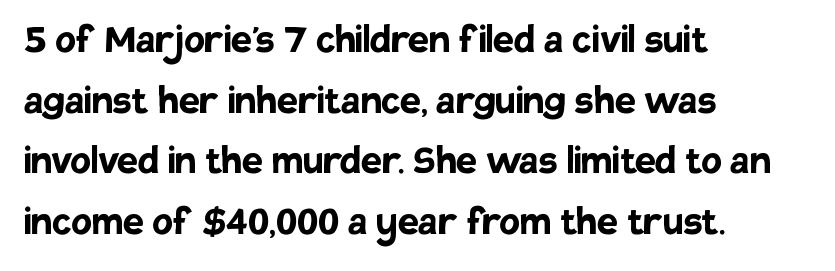
{"serif": "no", "italic": "no", "bold": "yes", "weight": "semibold", "width": "normal", "stroke_contrast": "low", "x_height": "large", "monospaced": "no", "underline": "no", "align": "left", "line_spacing": "normal", "line_spacing_ratio": 1.29, "letter_spacing": "normal", "letter_spacing_em": 0.0, "glyph_px": 47}
